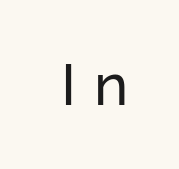
The characters display no serif detailing; their extremities are plain. Is this a fixed-width face? No — the glyphs have proportional, varying widths. Decoration check: the copy has no underline. Is the stroke heavy? The answer is a plain regular-or-lighter. Caption: expanded tracking, letters set apart. In terms of posture, this sample is upright.
